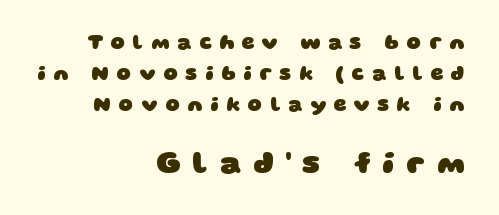
{"serif": "no", "bold": "yes", "weight": "heavy", "width": "wide", "stroke_contrast": "low", "x_height": "large", "monospaced": "no", "underline": "no", "align": "right", "line_spacing": "normal", "line_spacing_ratio": 1.55, "letter_spacing": "wide", "letter_spacing_em": 0.38, "larger_block": "second", "size_ratio": 1.5, "glyph_px": 30}
